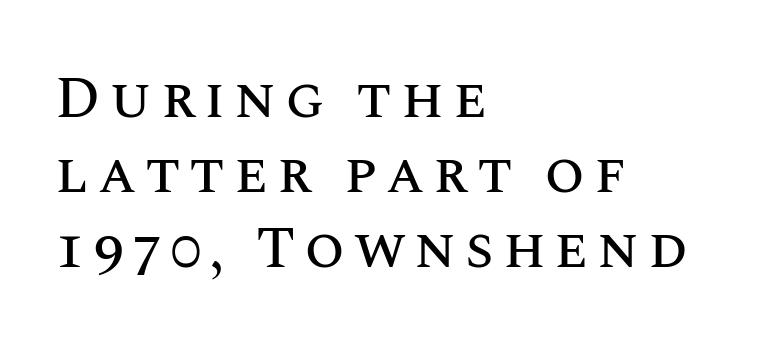
If you drew a ruler down the left edge, every line would touch it. This sample keeps an unexceptional amount of space between lines. The specimen omits any rule beneath the text block's lines. Do the characters align in a grid? No, the font is proportional. Characters remain perfectly vertical along every line.
